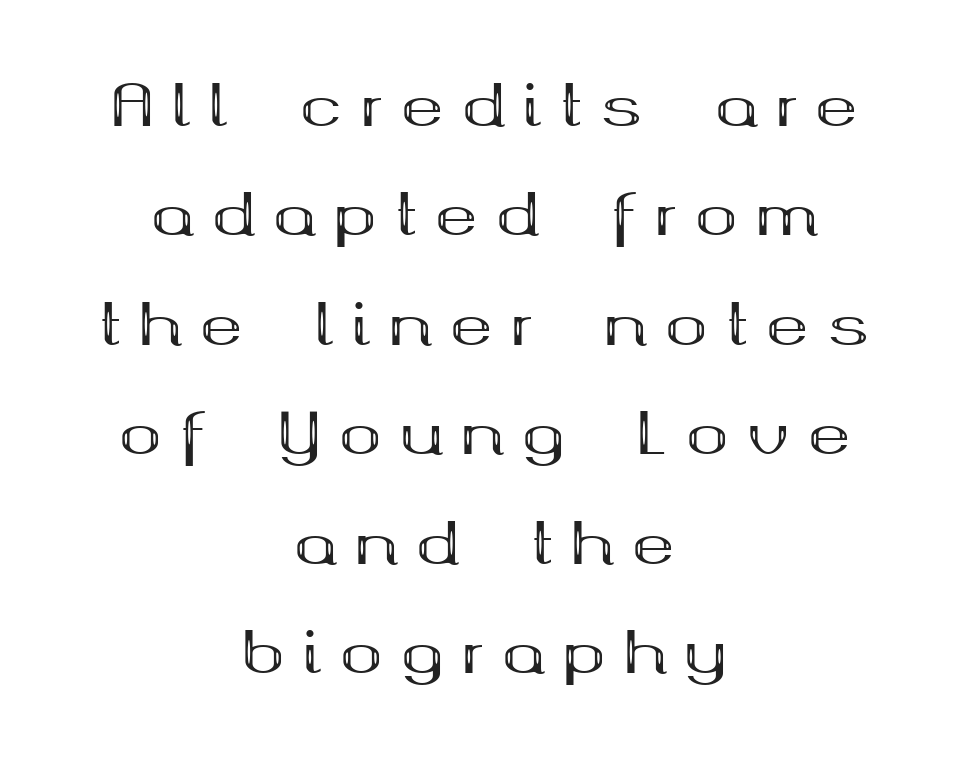
{"serif": "yes", "italic": "no", "bold": "yes", "weight": "bold", "width": "wide", "stroke_contrast": "medium", "x_height": "medium", "monospaced": "no", "underline": "no", "align": "center", "line_spacing": "loose", "line_spacing_ratio": 1.92, "letter_spacing": "wide", "letter_spacing_em": 0.32, "glyph_px": 57}
